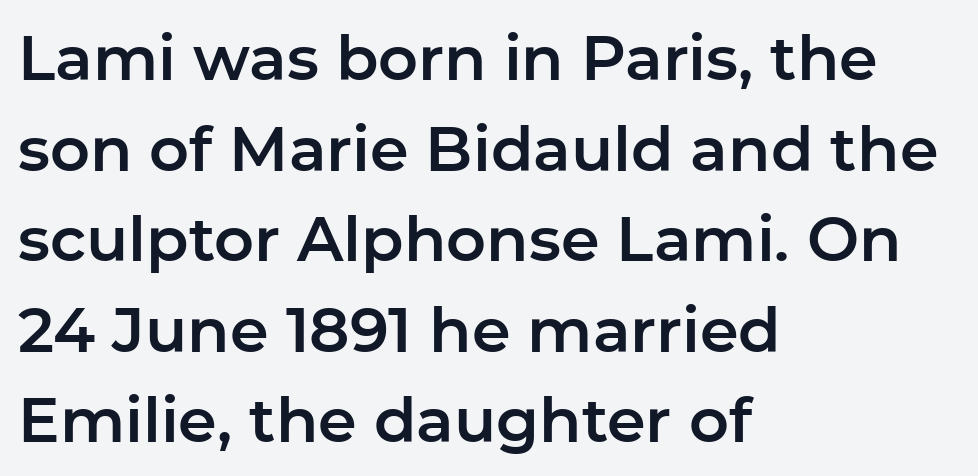
Where is the straight margin? On the left. Font category for this specimen: sans-serif. Baseline-to-baseline distance is the conventional proportion of letter height. The letters advance in unequal steps, a hallmark of proportional type.
